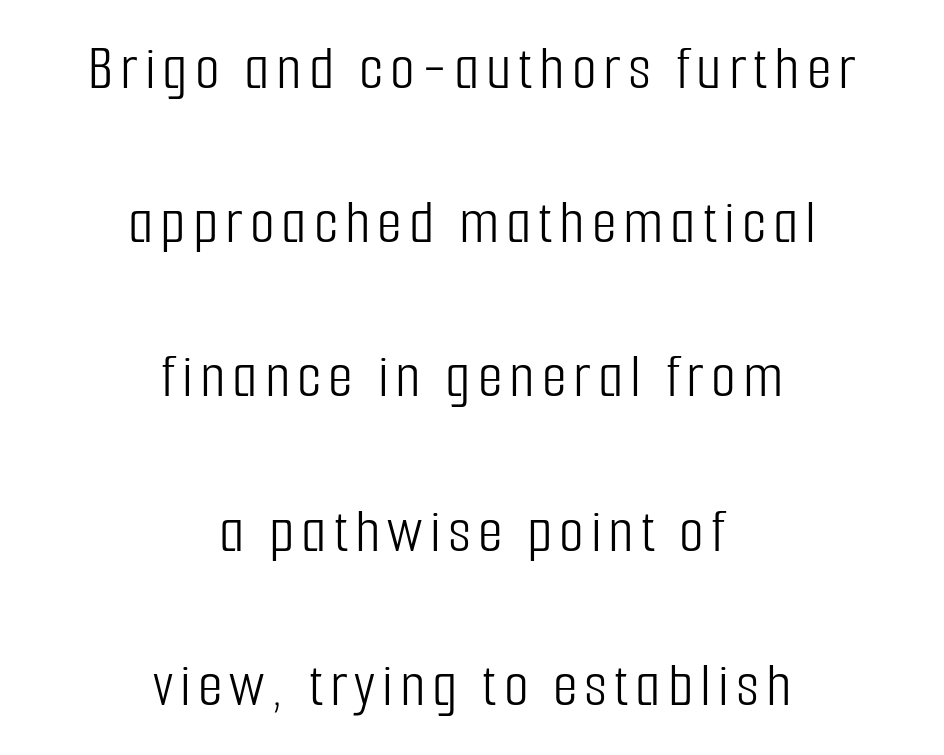
{"serif": "no", "italic": "no", "bold": "no", "weight": "light", "width": "condensed", "stroke_contrast": "low", "x_height": "medium", "monospaced": "no", "underline": "no", "align": "center", "line_spacing": "loose", "line_spacing_ratio": 2.41, "glyph_px": 64}
